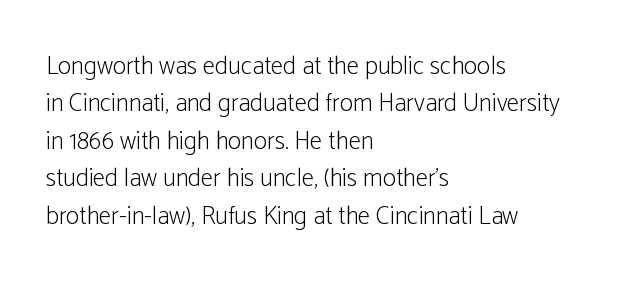
In CSS terms this would be text-align: left. Descenders are the only things crossing below the line. One glance says typical: line gaps are just what's usual. This is the regular roman posture of the typeface.
